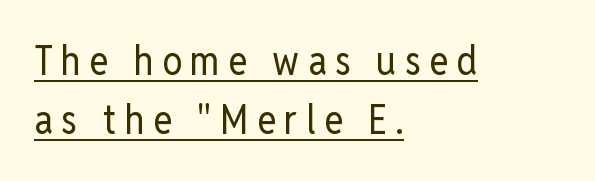
{"serif": "no", "italic": "no", "bold": "no", "weight": "regular", "width": "condensed", "stroke_contrast": "low", "x_height": "medium", "monospaced": "no", "underline": "yes", "align": "left", "line_spacing": "normal", "line_spacing_ratio": 1.48, "letter_spacing": "wide", "letter_spacing_em": 0.21, "glyph_px": 40}
